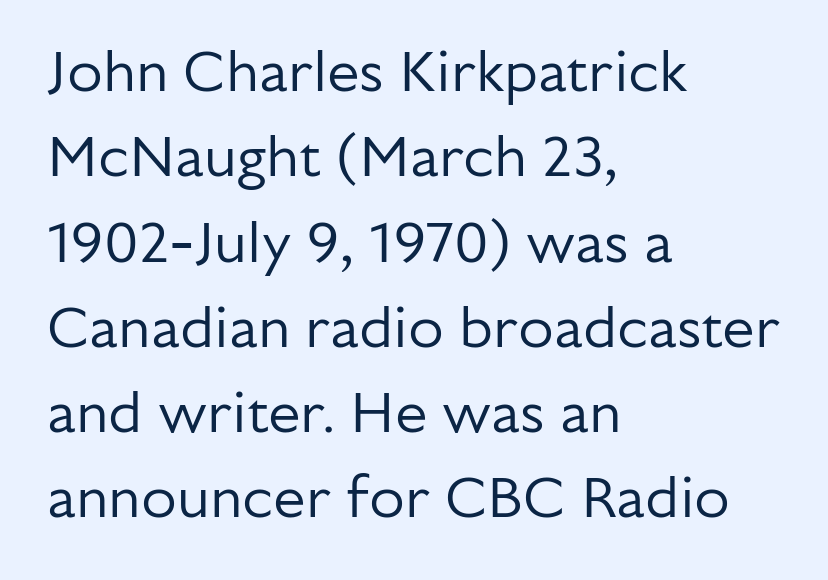
In terms of letterspacing, this is plain default setting. These lines are rendered in a variable-pitch font. The line-height multiplier appears to be the usual default. A sans-serif font was chosen for this passage.
